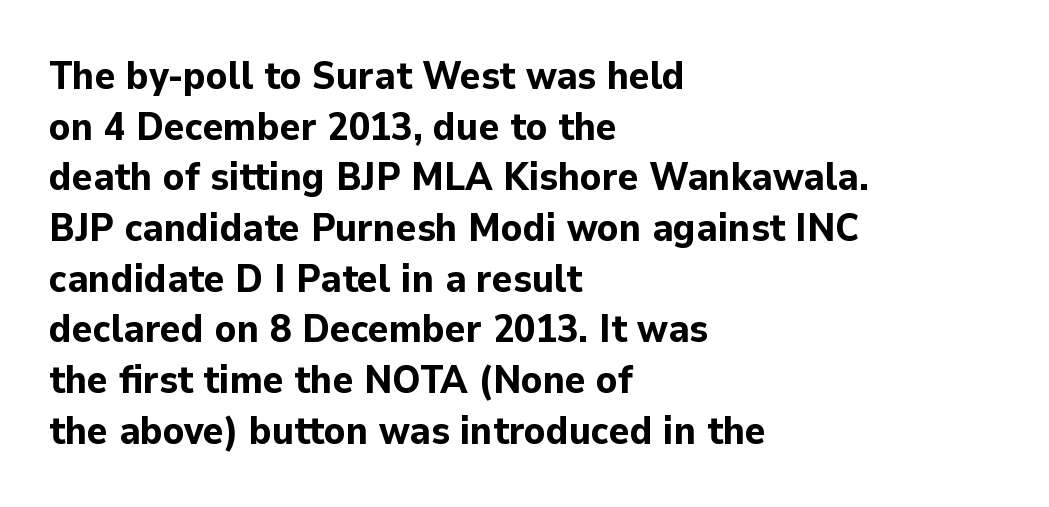
Q: Is the text bold? A: Yes.
Q: Is the text italic (slanted)? A: No, it is upright.
Q: Is the typeface a serif or a sans-serif typeface? A: Sans-serif.
Q: Is the text underlined? A: No.
Q: How is the paragraph aligned? A: Left-aligned.
Q: Is the spacing between letters normal or unusually wide? A: Normal.
Q: Is the spacing between lines tight, normal or loose? A: Normal.
Q: Width (condensed, normal, or wide)? A: Normal.
Q: Stroke contrast? A: Low.
Q: x-height? A: Medium.
Q: Monospaced? A: No.
